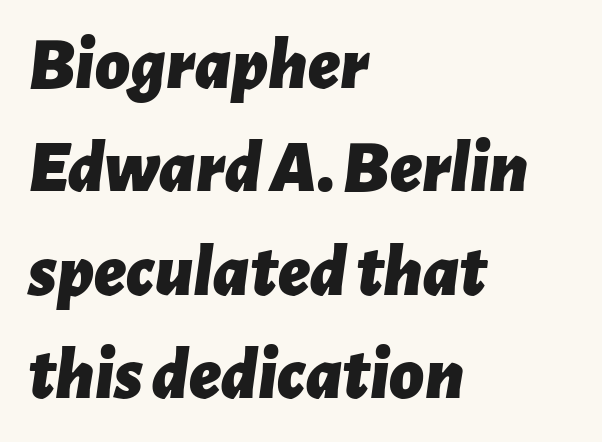
The typesetting leans heavy: a genuine bold. One-word summary of the alignment: left. Does extra space separate the letters? No, they use regular spacing. This block has exactly the height ordinary leading produces. Quick note: italic.
